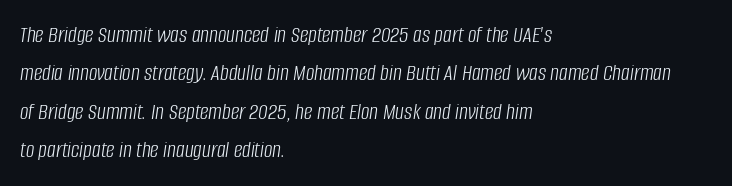
{"italic": "yes", "lean": "right", "slant_degrees": 8, "bold": "no", "underline": "no", "align": "left", "line_spacing": "normal", "line_spacing_ratio": 1.6, "letter_spacing": "normal", "letter_spacing_em": 0.0, "glyph_px": 24}
